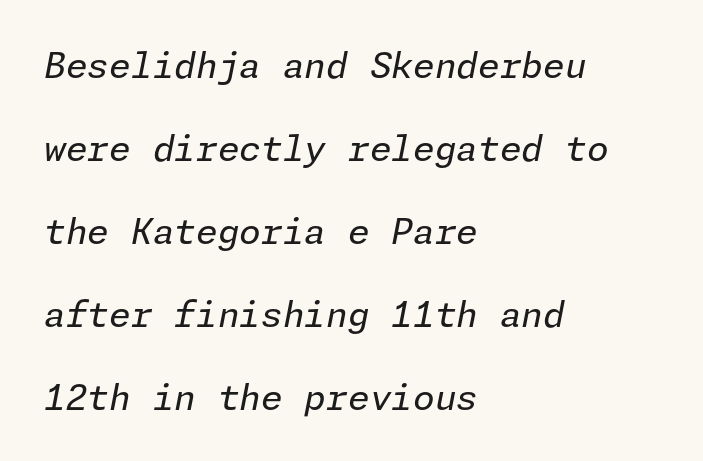
Q: Is the text bold? A: No.
Q: Is the text italic (slanted)? A: Yes, it leans right by about 11 degrees.
Q: Is the text underlined? A: No.
Q: How is the paragraph aligned? A: Left-aligned.
Q: Is the spacing between letters normal or unusually wide? A: Normal.
Q: Is the spacing between lines tight, normal or loose? A: Loose.
Q: Width (condensed, normal, or wide)? A: Normal.
Q: Stroke contrast? A: Low.
Q: x-height? A: Medium.
